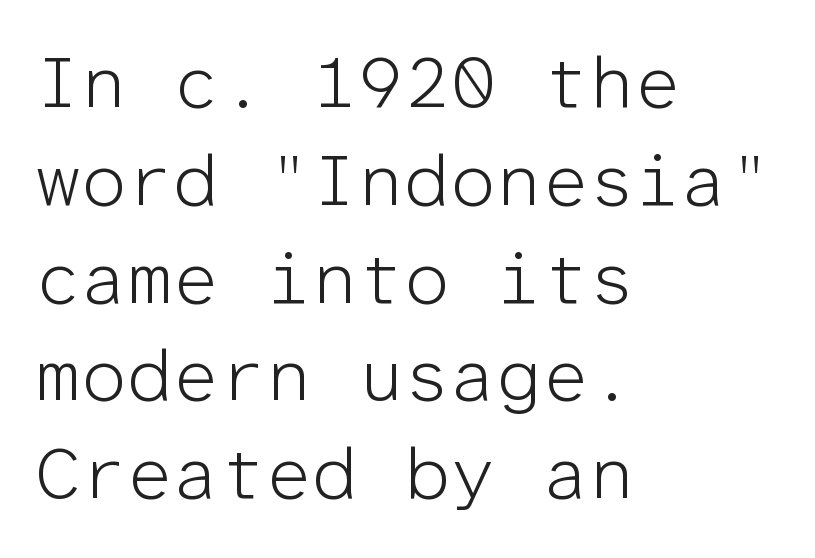
The image shows 73 px light sans-serif type, upright, monospaced; set left-aligned, normal line spacing (1.34x), normal letter spacing, not underlined; low stroke contrast and a medium x-height.
